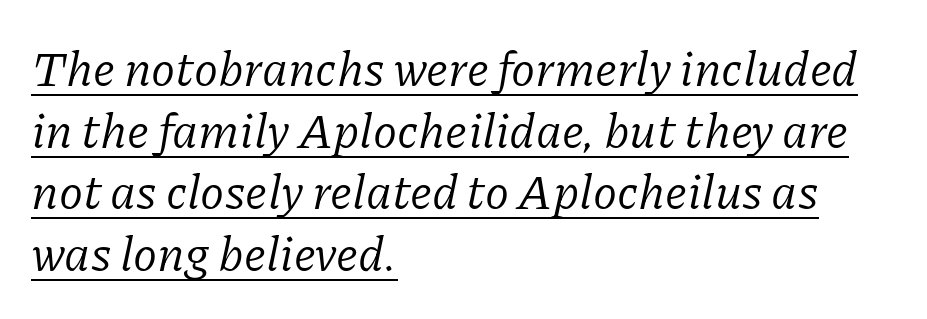
Q: Is the text bold? A: No.
Q: Is the text italic (slanted)? A: Yes, it leans right by about 11 degrees.
Q: Is the typeface a serif or a sans-serif typeface? A: Serif.
Q: Is the text underlined? A: Yes.
Q: How is the paragraph aligned? A: Left-aligned.
Q: Is the spacing between letters normal or unusually wide? A: Normal.
Q: Is the spacing between lines tight, normal or loose? A: Normal.
Q: Width (condensed, normal, or wide)? A: Normal.
Q: Stroke contrast? A: Low.
Q: x-height? A: Medium.
Q: Monospaced? A: No.
